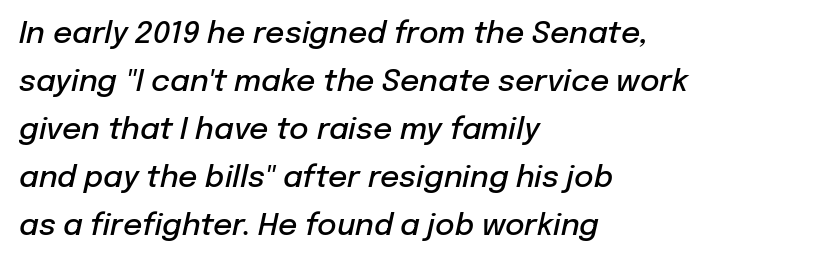
The image shows 30 px semibold type, italic (leaning right); set left-aligned, normal line spacing (1.6x), normal letter spacing, not underlined; low stroke contrast and a medium x-height.
